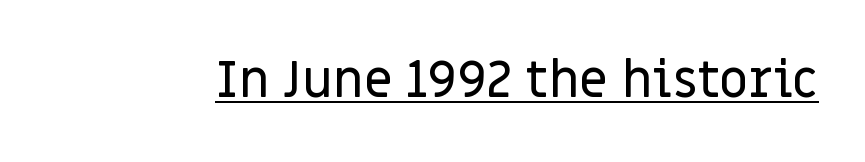
Q: Is the text italic (slanted)? A: No, it is upright.
Q: Is the typeface a serif or a sans-serif typeface? A: Sans-serif.
Q: Is the text underlined? A: Yes.
Q: Is the spacing between letters normal or unusually wide? A: Normal.
Q: Width (condensed, normal, or wide)? A: Normal.
Q: Stroke contrast? A: Low.
Q: x-height? A: Large.
Q: Monospaced? A: No.
